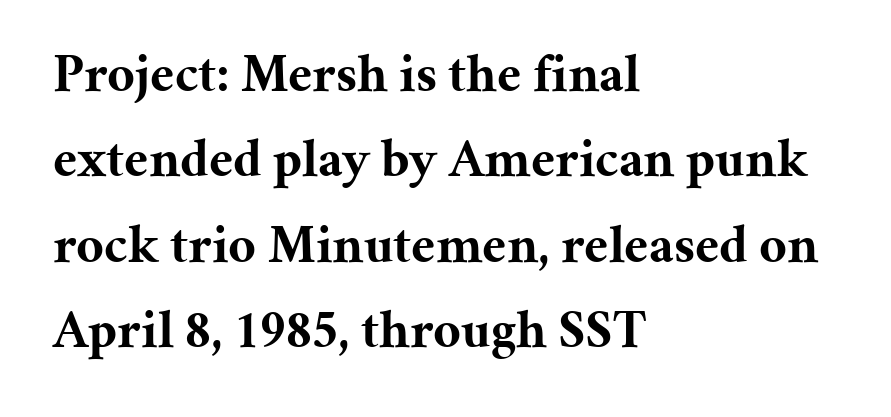
{"serif": "yes", "italic": "no", "bold": "yes", "weight": "bold", "width": "normal", "stroke_contrast": "medium", "x_height": "medium", "monospaced": "no", "underline": "no", "align": "left", "line_spacing": "normal", "line_spacing_ratio": 1.58, "letter_spacing": "normal", "letter_spacing_em": 0.0, "glyph_px": 54}
